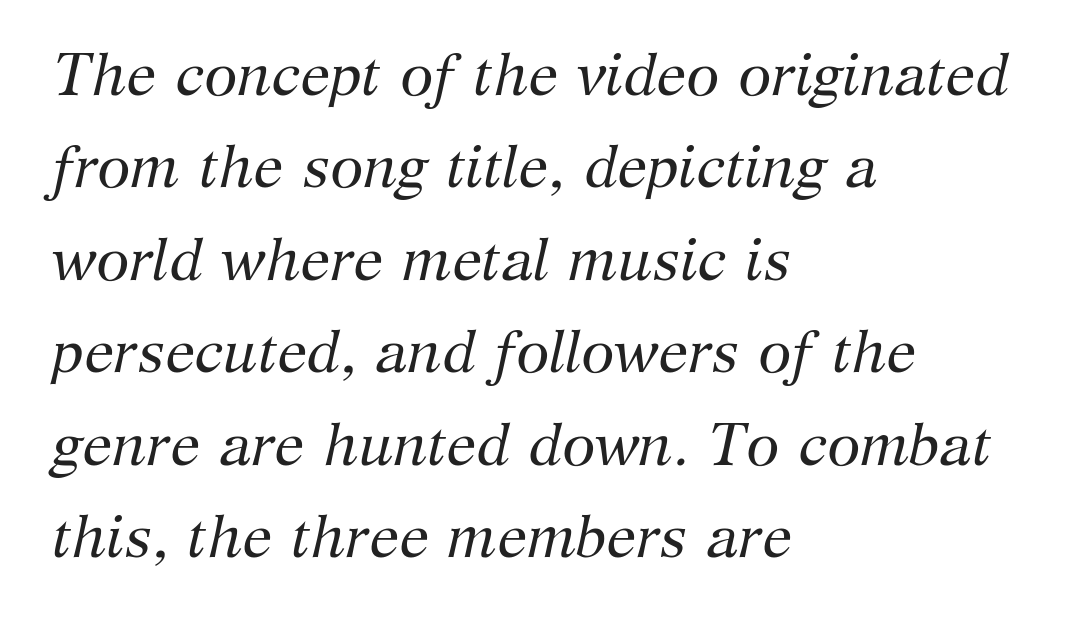
Q: Is the text bold? A: No.
Q: Is the text italic (slanted)? A: Yes, it leans right by about 12 degrees.
Q: Is the typeface a serif or a sans-serif typeface? A: Serif.
Q: Is the text underlined? A: No.
Q: How is the paragraph aligned? A: Left-aligned.
Q: Is the spacing between letters normal or unusually wide? A: Normal.
Q: Is the spacing between lines tight, normal or loose? A: Normal.
Q: Width (condensed, normal, or wide)? A: Normal.
Q: Stroke contrast? A: Medium.
Q: x-height? A: Medium.
Q: Monospaced? A: No.
